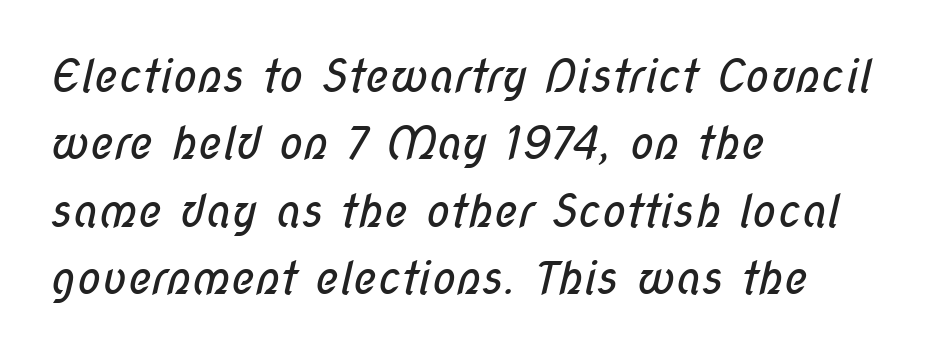
Q: Is the text bold? A: No.
Q: Is the typeface a serif or a sans-serif typeface? A: Sans-serif.
Q: Is the text underlined? A: No.
Q: How is the paragraph aligned? A: Left-aligned.
Q: Is the spacing between letters normal or unusually wide? A: Normal.
Q: Is the spacing between lines tight, normal or loose? A: Normal.
Q: Width (condensed, normal, or wide)? A: Condensed.
Q: Stroke contrast? A: Low.
Q: x-height? A: Medium.
Q: Monospaced? A: No.
